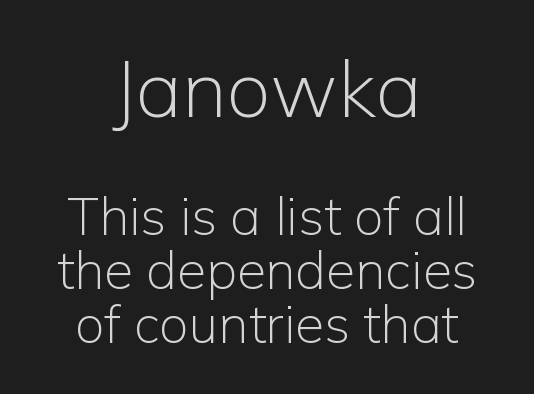
The image shows 79 px light sans-serif type, upright; set centered, tight line spacing (1.02x), normal letter spacing, not underlined; the first (top) block is 1.49x larger; low stroke contrast and a medium x-height.
